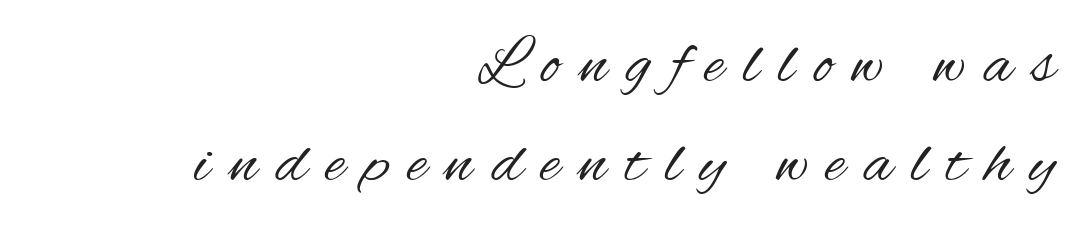
The image shows 67 px regular-weight, condensed sans-serif type; set right-aligned, normal line spacing (1.48x), unusually wide letter spacing (+0.29 em), not underlined; medium stroke contrast and a small x-height.
